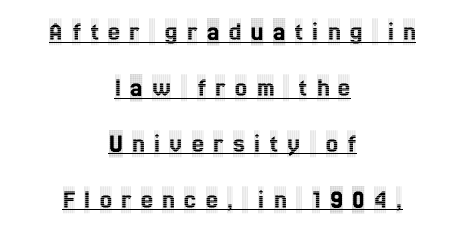
The image shows 27 px text type, upright; set centered, loose line spacing (2.07x), unusually wide letter spacing (+0.35 em), underlined.
